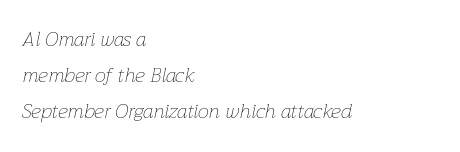
{"italic": "yes", "lean": "right", "slant_degrees": 12, "bold": "no", "underline": "no", "align": "left", "line_spacing_ratio": 1.81, "letter_spacing": "normal", "letter_spacing_em": 0.0, "glyph_px": 20}
